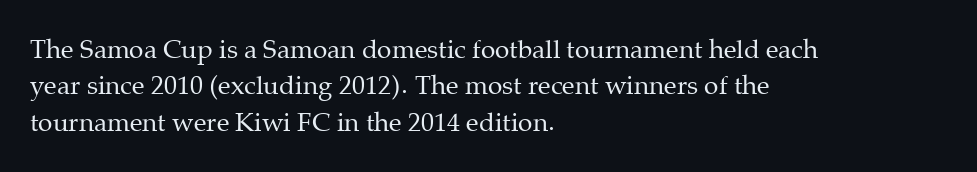
Short and long lines alike share a common starting point at left. The typeface has the unassuming heft of standard copy or less. Is the letter spacing exaggerated? No — it looks like the ordinary default. Has an underline been added? It has not. Posture: vertical.
